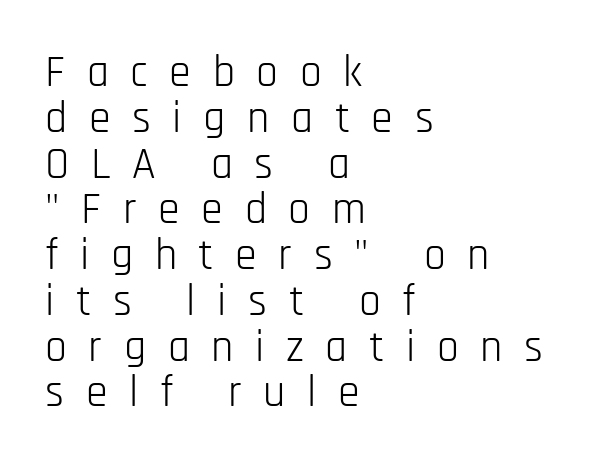
{"serif": "no", "italic": "no", "bold": "no", "weight": "light", "width": "condensed", "stroke_contrast": "low", "x_height": "large", "monospaced": "no", "underline": "no", "align": "left", "line_spacing": "tight", "line_spacing_ratio": 1.04, "letter_spacing": "wide", "letter_spacing_em": 0.49, "glyph_px": 44}
